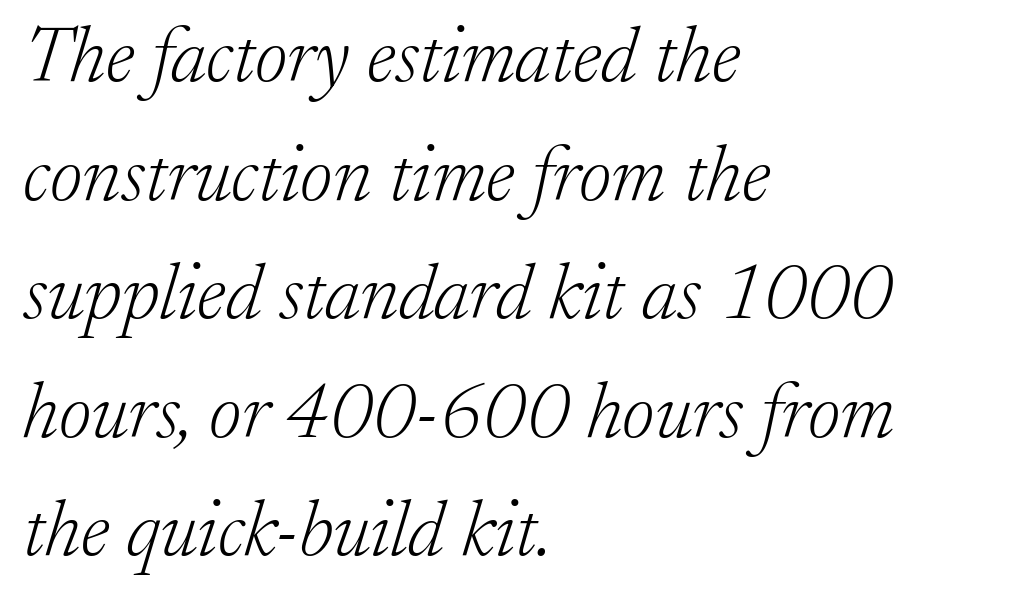
The image shows 78 px light serif type, italic (leaning right); set left-aligned, normal line spacing (1.52x), normal letter spacing, not underlined; low stroke contrast and a medium x-height.
